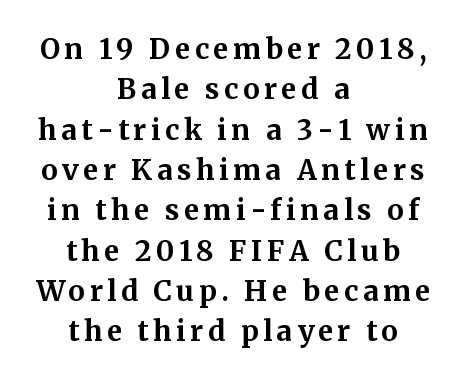
Q: Is the text bold? A: Yes.
Q: Is the text italic (slanted)? A: No, it is upright.
Q: Is the typeface a serif or a sans-serif typeface? A: Serif.
Q: Is the text underlined? A: No.
Q: How is the paragraph aligned? A: Centered.
Q: Is the spacing between lines tight, normal or loose? A: Normal.
Q: Width (condensed, normal, or wide)? A: Normal.
Q: Stroke contrast? A: Medium.
Q: x-height? A: Medium.
Q: Monospaced? A: No.
